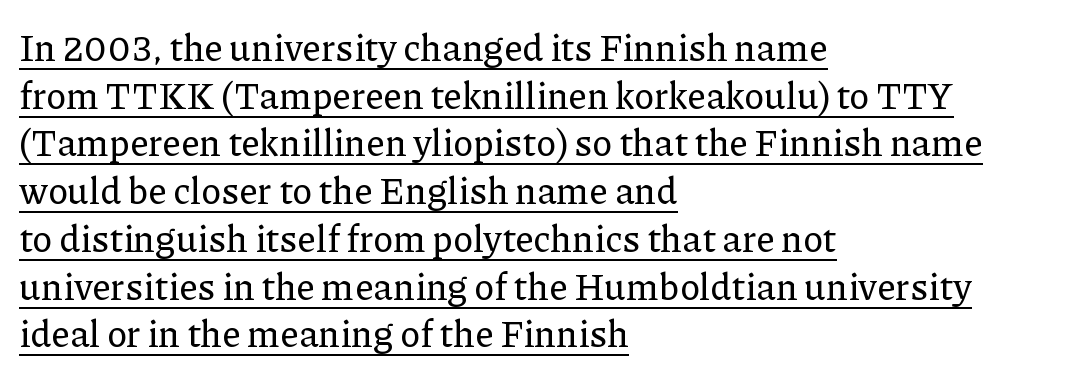
Proportional: the letters do not fall into vertical columns. Each new line begins a customary step beneath the previous one. Looks like someone drew a line under every word here. The rendering shows small feet on the letterforms — a serif design. No italicization has been applied; the sample stays upright.
